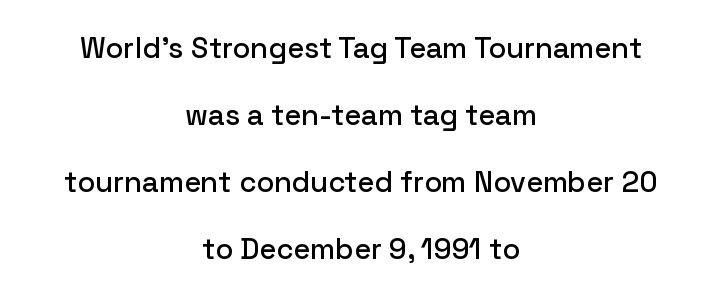
Check where the strokes stop: nothing finishes them off — pure sans. The vertical gap from one line to the next is large. Ascenders rise straight up at ninety degrees. The paragraph shown floats in the horizontal middle. The passage shown is not underscored anywhere. Caption: standard tracking, unaltered.
